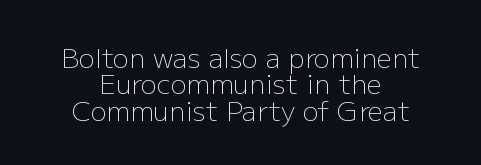
{"italic": "no", "bold": "no", "underline": "no", "align": "center", "line_spacing": "tight", "line_spacing_ratio": 0.98, "letter_spacing": "normal", "letter_spacing_em": 0.0, "glyph_px": 27}
